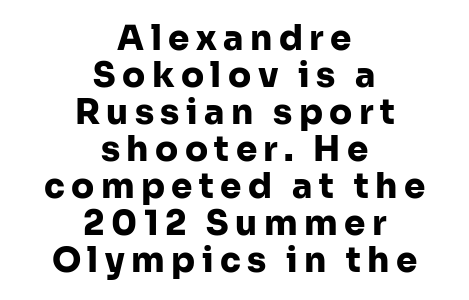
Q: Is the text bold? A: Yes.
Q: Is the text italic (slanted)? A: No, it is upright.
Q: Is the typeface a serif or a sans-serif typeface? A: Sans-serif.
Q: Is the text underlined? A: No.
Q: How is the paragraph aligned? A: Centered.
Q: Is the spacing between lines tight, normal or loose? A: Tight.
Q: Width (condensed, normal, or wide)? A: Normal.
Q: Stroke contrast? A: Low.
Q: x-height? A: Medium.
Q: Monospaced? A: No.
